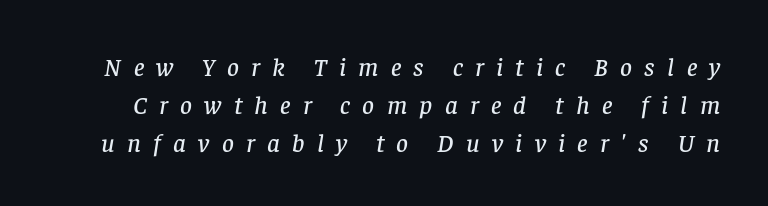
{"italic": "yes", "lean": "right", "slant_degrees": 8, "underline": "no", "line_spacing": "normal", "line_spacing_ratio": 1.46, "letter_spacing": "wide", "letter_spacing_em": 0.47, "glyph_px": 26}
